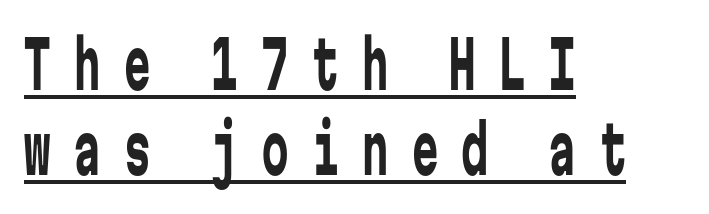
Q: Is the text bold? A: No.
Q: Is the text italic (slanted)? A: No, it is upright.
Q: Is the typeface a serif or a sans-serif typeface? A: Sans-serif.
Q: Is the text underlined? A: Yes.
Q: How is the paragraph aligned? A: Left-aligned.
Q: Is the spacing between letters normal or unusually wide? A: Unusually wide.
Q: Is the spacing between lines tight, normal or loose? A: Normal.
Q: Width (condensed, normal, or wide)? A: Condensed.
Q: Stroke contrast? A: Low.
Q: x-height? A: Medium.
Q: Monospaced? A: Yes.
